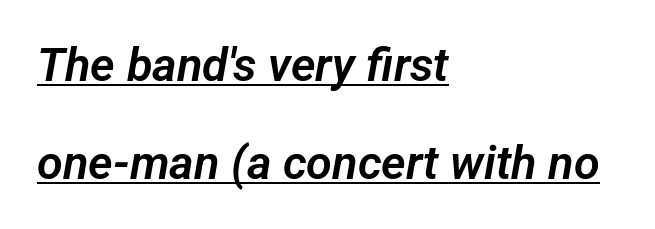
The image shows 47 px sans-serif type; set left-aligned, loose line spacing (2.09x), normal letter spacing, underlined; low stroke contrast and a medium x-height.
